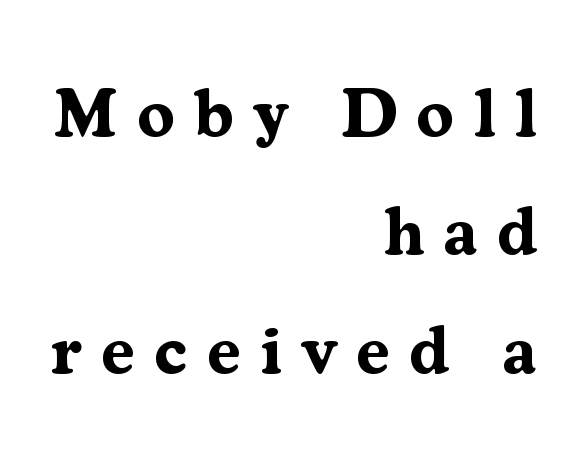
{"serif": "yes", "italic": "no", "bold": "yes", "weight": "bold", "width": "normal", "stroke_contrast": "medium", "x_height": "medium", "monospaced": "no", "underline": "no", "align": "right", "line_spacing_ratio": 1.74, "letter_spacing": "wide", "letter_spacing_em": 0.28, "glyph_px": 68}
